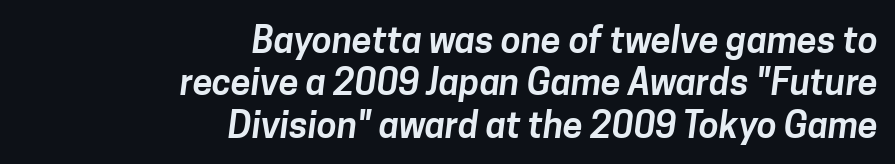
The image shows 36 px sans-serif type; set right-aligned, line spacing 1.18x, normal letter spacing, not underlined; low stroke contrast and a medium x-height.
